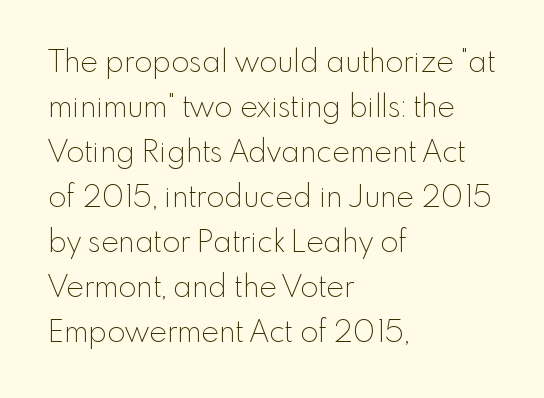
The image shows 30 px thin sans-serif type, upright; set left-aligned, normal line spacing (1.5x), normal letter spacing, not underlined; a small x-height.
